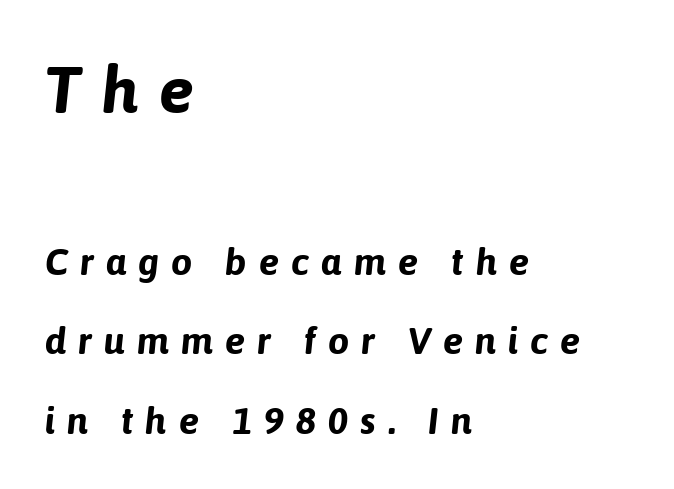
Q: Is the text bold? A: Yes.
Q: Is the text italic (slanted)? A: Yes, it leans right by about 6 degrees.
Q: Is the text underlined? A: No.
Q: How is the paragraph aligned? A: Left-aligned.
Q: Is the spacing between letters normal or unusually wide? A: Unusually wide.
Q: Is the spacing between lines tight, normal or loose? A: Loose.
Q: Which block of text is set in a larger size, the first (top) or the second (bottom)? A: The first (top) one.
Q: Width (condensed, normal, or wide)? A: Normal.
Q: Stroke contrast? A: Low.
Q: x-height? A: Medium.
Q: Monospaced? A: No.
